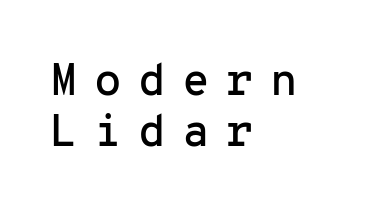
Q: Is the text italic (slanted)? A: No, it is upright.
Q: Is the typeface a serif or a sans-serif typeface? A: Sans-serif.
Q: Is the text underlined? A: No.
Q: How is the paragraph aligned? A: Left-aligned.
Q: Is the spacing between letters normal or unusually wide? A: Unusually wide.
Q: Is the spacing between lines tight, normal or loose? A: Tight.
Q: Width (condensed, normal, or wide)? A: Normal.
Q: Stroke contrast? A: Low.
Q: x-height? A: Medium.
Q: Monospaced? A: Yes.
